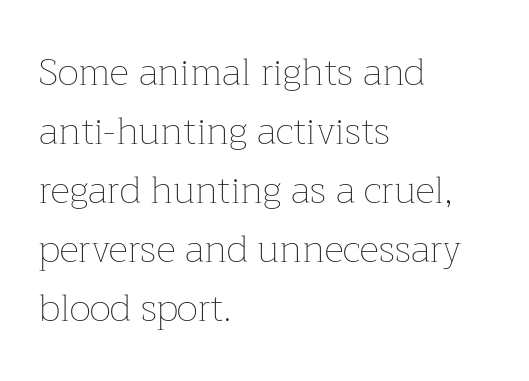
The image shows 38 px thin type, upright; set left-aligned, normal line spacing (1.55x), normal letter spacing, not underlined; low stroke contrast and a medium x-height.
